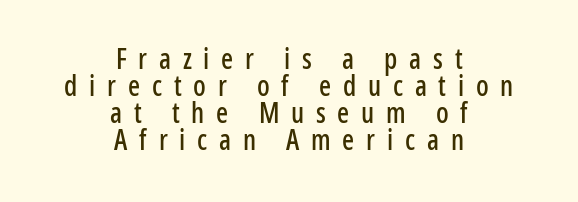
{"serif": "no", "italic": "no", "width": "condensed", "stroke_contrast": "low", "x_height": "medium", "monospaced": "no", "underline": "no", "align": "center", "line_spacing": "tight", "line_spacing_ratio": 0.96, "letter_spacing": "wide", "letter_spacing_em": 0.42, "glyph_px": 28}
